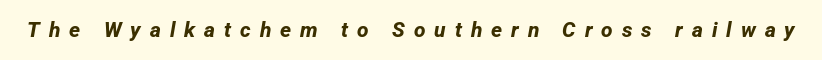
{"bold": "yes", "underline": "no", "letter_spacing": "wide", "letter_spacing_em": 0.43, "glyph_px": 21}
